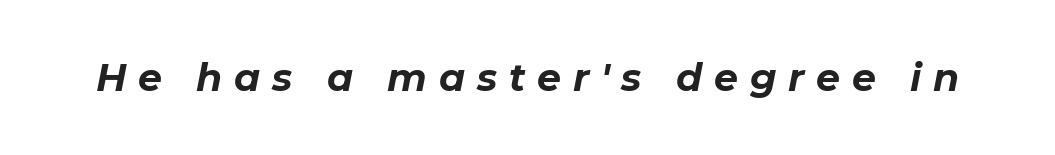
Beneath every word, the page is bare. Each letter keeps its own natural width here, so spacing adapts to shape. Emphasis-style slanted type is in use. Characters follow at a spacing far wider than the type designer built in.
